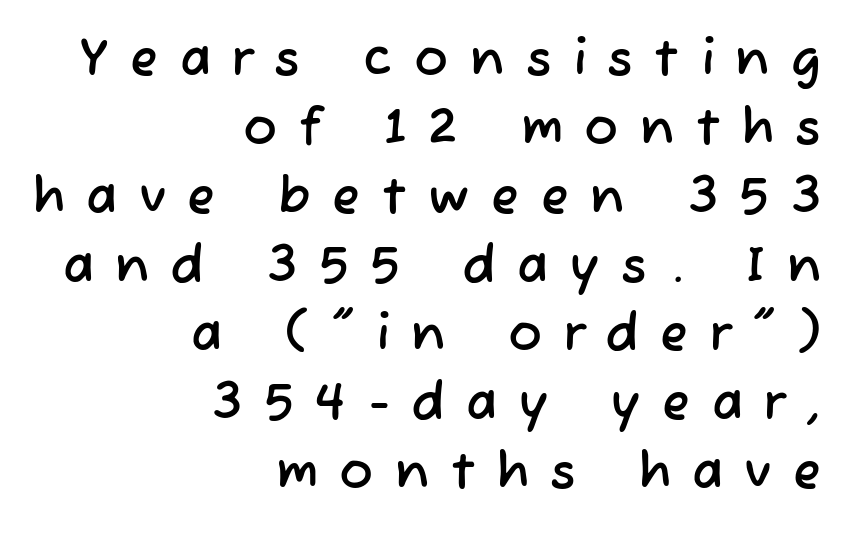
Q: Is the typeface a serif or a sans-serif typeface? A: Sans-serif.
Q: Is the text underlined? A: No.
Q: How is the paragraph aligned? A: Right-aligned.
Q: Is the spacing between letters normal or unusually wide? A: Unusually wide.
Q: Is the spacing between lines tight, normal or loose? A: Normal.
Q: Width (condensed, normal, or wide)? A: Normal.
Q: Stroke contrast? A: Low.
Q: x-height? A: Medium.
Q: Monospaced? A: No.
